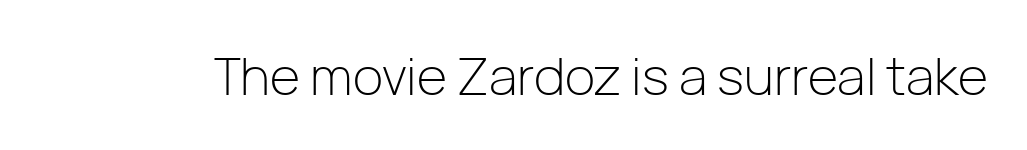
{"serif": "no", "italic": "no", "bold": "no", "weight": "light", "width": "normal", "stroke_contrast": "low", "x_height": "medium", "monospaced": "no", "underline": "no", "letter_spacing": "normal", "letter_spacing_em": 0.0, "glyph_px": 52}
